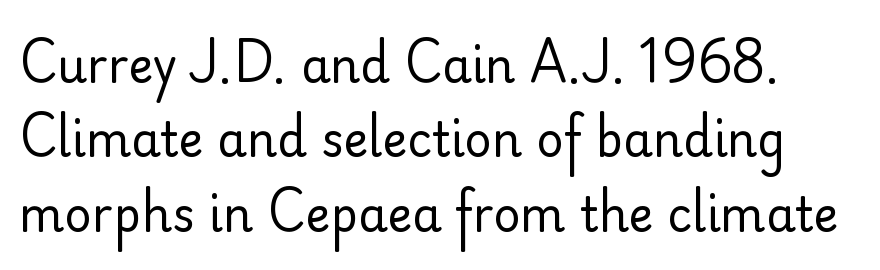
{"serif": "no", "italic": "no", "bold": "no", "weight": "regular", "width": "normal", "stroke_contrast": "low", "x_height": "small", "monospaced": "no", "underline": "no", "line_spacing": "normal", "line_spacing_ratio": 1.58, "letter_spacing": "normal", "letter_spacing_em": 0.0, "glyph_px": 47}
